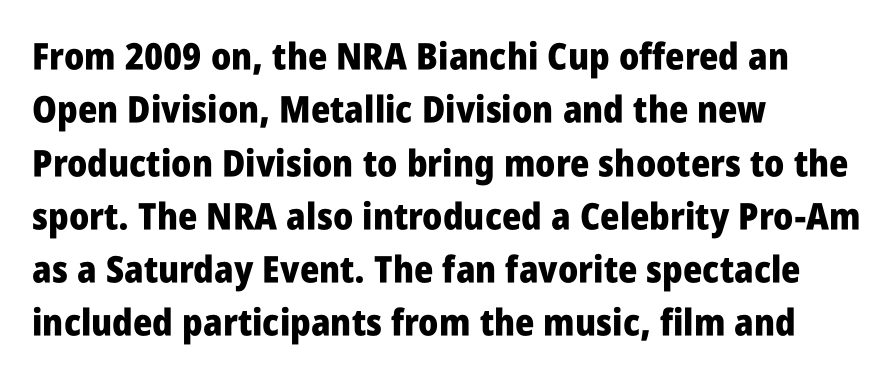
The image shows 37 px heavy, condensed sans-serif type, upright; set left-aligned, normal line spacing (1.44x), normal letter spacing, not underlined; low stroke contrast and a large x-height.
